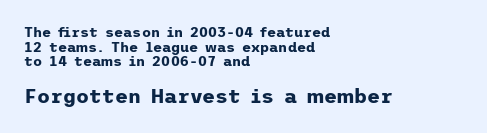
Q: Is the text bold? A: Yes.
Q: Is the text italic (slanted)? A: No, it is upright.
Q: Is the text underlined? A: No.
Q: How is the paragraph aligned? A: Left-aligned.
Q: Is the spacing between letters normal or unusually wide? A: Normal.
Q: Is the spacing between lines tight, normal or loose? A: Tight.
Q: Which block of text is set in a larger size, the first (top) or the second (bottom)? A: The second (bottom) one.
